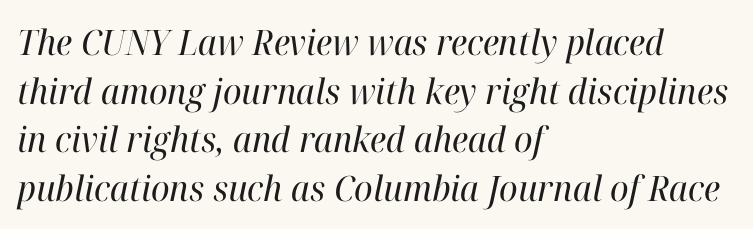
The passage shown is typeset with a serif family. Looking at the ascenders, they clearly lean. Each new line begins a customary step beneath the previous one. The passage shown has conventional tracking throughout.
